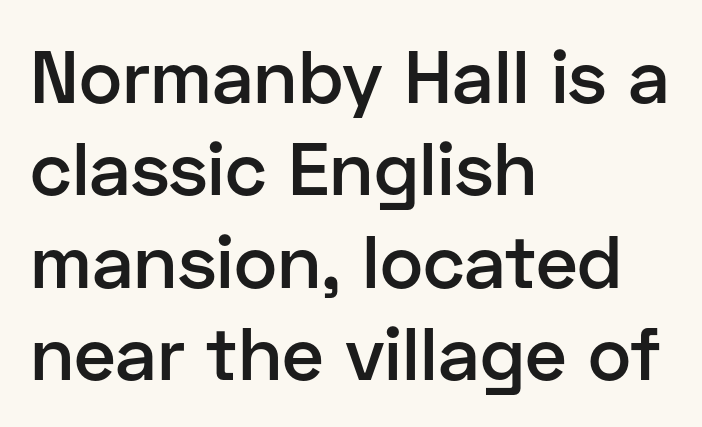
The image shows 74 px semibold sans-serif type, upright; set left-aligned, normal line spacing (1.25x), normal letter spacing, not underlined; low stroke contrast and a medium x-height.
